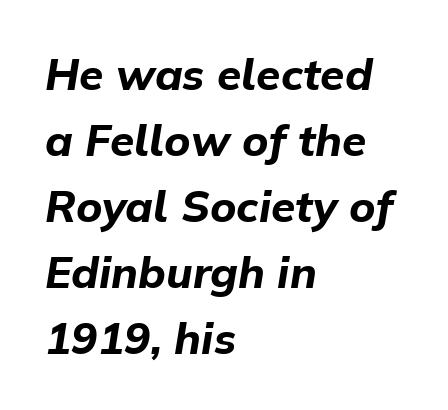
{"italic": "yes", "lean": "right", "slant_degrees": 9, "bold": "yes", "weight": "bold", "width": "normal", "stroke_contrast": "low", "x_height": "medium", "monospaced": "no", "underline": "no", "align": "left", "line_spacing": "normal", "line_spacing_ratio": 1.5, "letter_spacing": "normal", "letter_spacing_em": 0.0, "glyph_px": 44}
